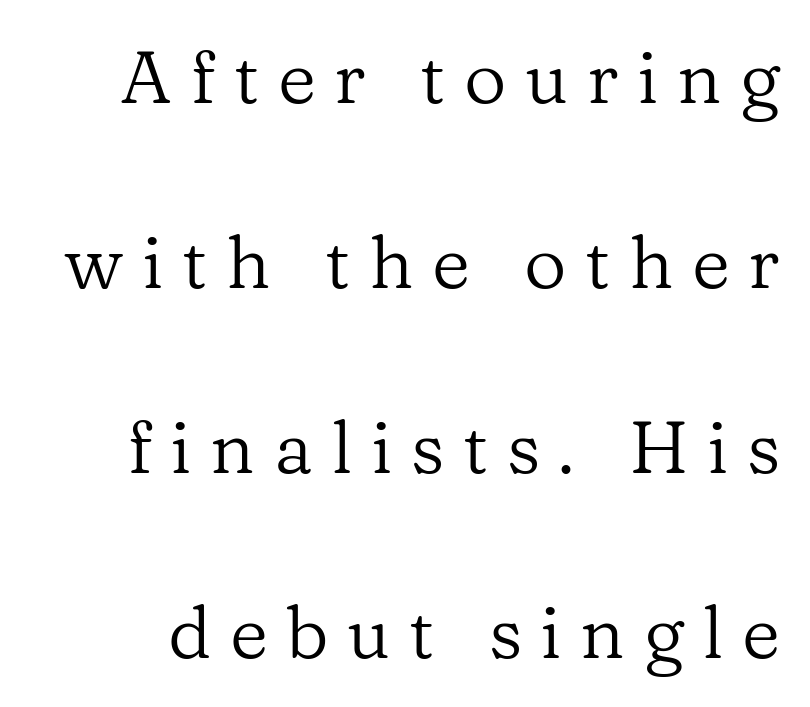
The image shows 74 px regular-weight serif type, upright; set loose line spacing (2.5x), unusually wide letter spacing (+0.25 em), not underlined; low stroke contrast and a medium x-height.
